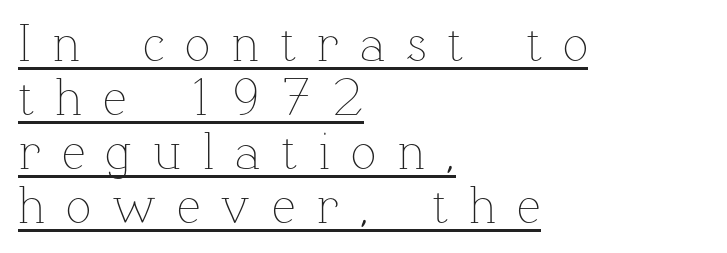
There is plenty of visible air inserted between adjacent glyphs. Varying glyph widths throughout — classic text-font behaviour. Has an underline been added? It has. Whoever set this chose condensed vertical rhythm over breathing room. Vertical stems look standard width or narrower in stroke.
